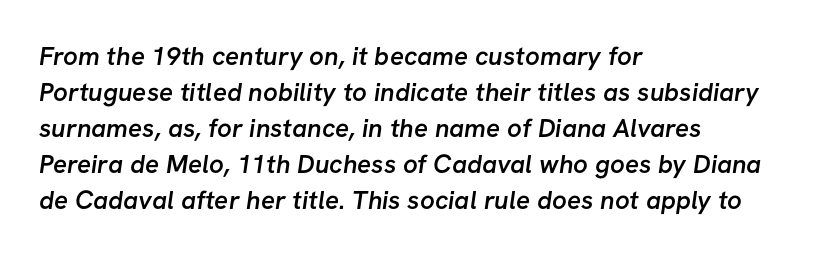
{"bold": "semi", "underline": "no", "align": "left", "line_spacing": "normal", "line_spacing_ratio": 1.38, "letter_spacing": "normal", "letter_spacing_em": 0.0, "glyph_px": 26}
